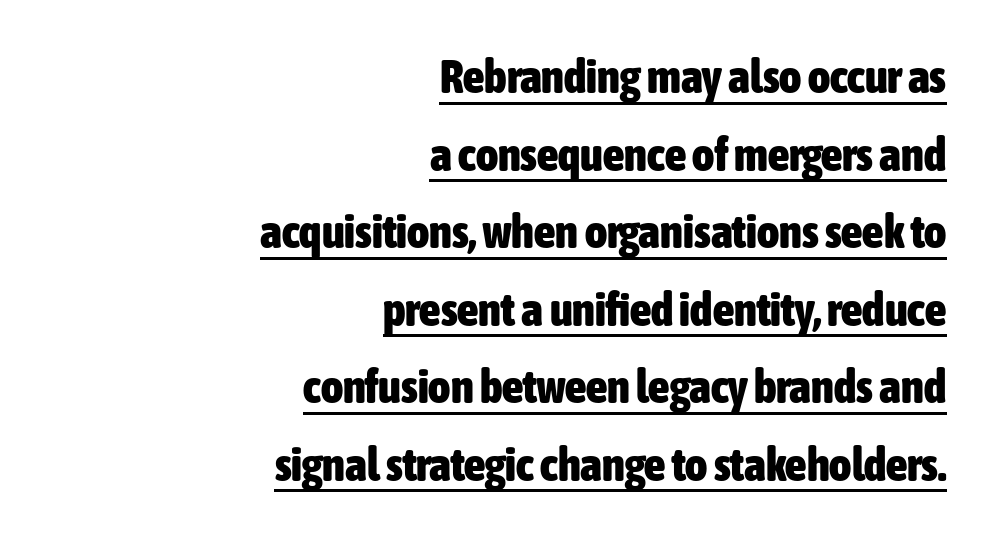
The image shows 47 px heavy, condensed sans-serif type, upright; set right-aligned, normal line spacing (1.65x), normal letter spacing, underlined; low stroke contrast and a medium x-height.
